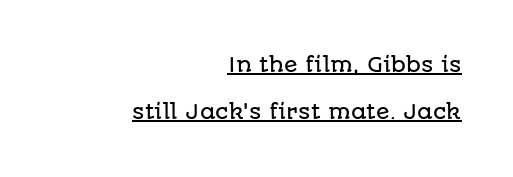
A great deal of white space separates one row of letters from the next. Italic: no, the glyphs are upright roman. Caption: lettering with a line underneath. Nothing unusual about the tracking: characters are spaced as the font intends. The lines in this sample share a right terminus and differ only in where they begin.
